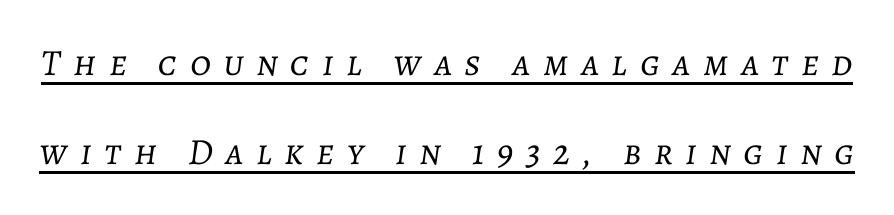
Proportional: the letters do not fall into vertical columns. Every character sits at an angle, as italics do. The passage shown is underscored from start to finish. There is plenty of visible air inserted between adjacent glyphs.
